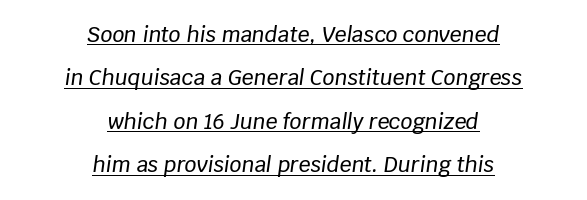
{"italic": "yes", "lean": "right", "slant_degrees": 8, "underline": "yes", "align": "center", "line_spacing": "loose", "line_spacing_ratio": 2.07, "letter_spacing": "normal", "letter_spacing_em": 0.0, "glyph_px": 21}
